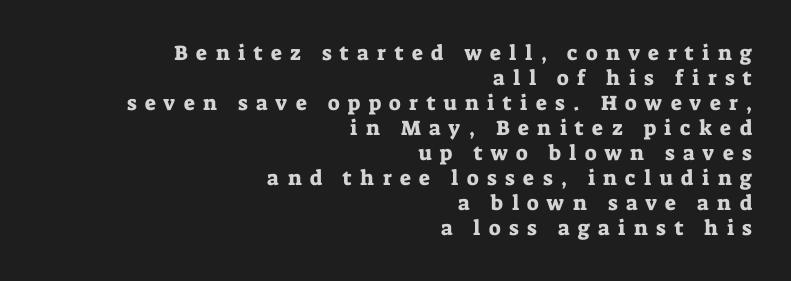
Q: Is the text italic (slanted)? A: No, it is upright.
Q: Is the text underlined? A: No.
Q: How is the paragraph aligned? A: Right-aligned.
Q: Is the spacing between letters normal or unusually wide? A: Unusually wide.
